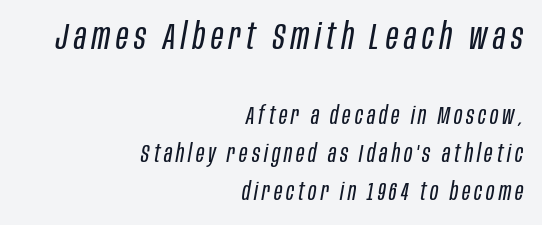
The image shows 37 px regular-weight, condensed type, italic (leaning right); set right-aligned, normal line spacing (1.51x), not underlined; the first (top) block is 1.48x larger; low stroke contrast and a large x-height.
